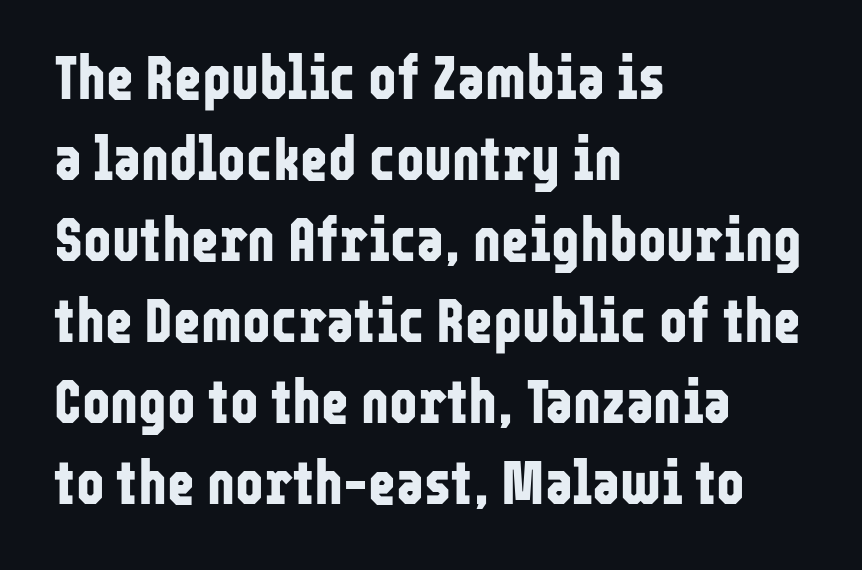
The image shows 60 px bold, condensed sans-serif type, upright; set left-aligned, normal line spacing (1.35x), normal letter spacing, not underlined; low stroke contrast and a medium x-height.
